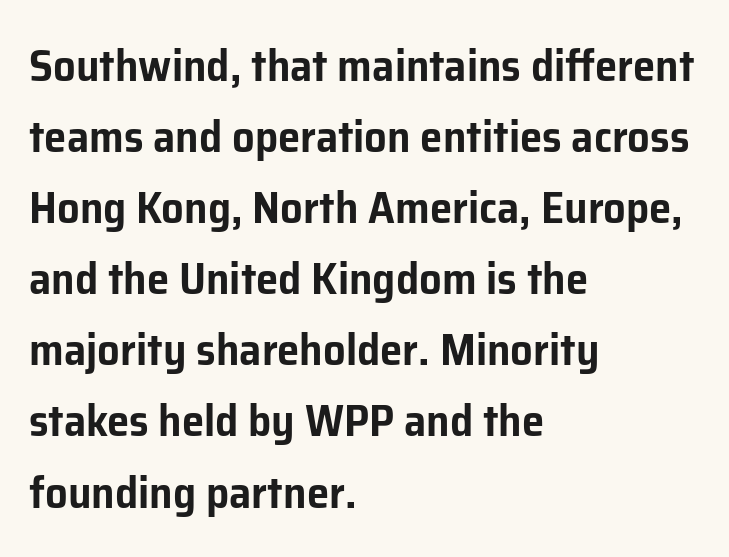
Q: Is the text italic (slanted)? A: No, it is upright.
Q: Is the typeface a serif or a sans-serif typeface? A: Sans-serif.
Q: Is the text underlined? A: No.
Q: How is the paragraph aligned? A: Left-aligned.
Q: Is the spacing between letters normal or unusually wide? A: Normal.
Q: Is the spacing between lines tight, normal or loose? A: Normal.
Q: Width (condensed, normal, or wide)? A: Normal.
Q: Stroke contrast? A: Low.
Q: x-height? A: Medium.
Q: Monospaced? A: No.
